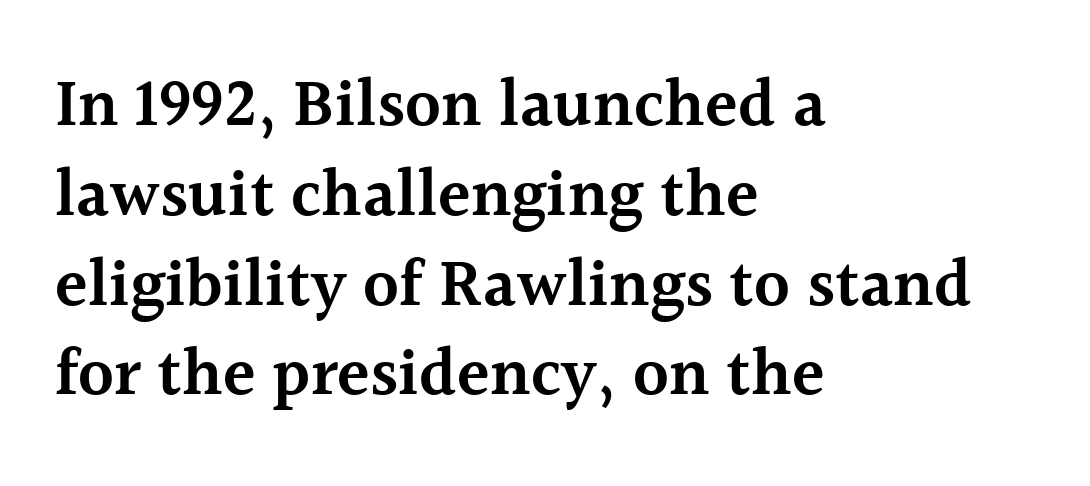
Notice how the passage keeps a crisp vertical edge on the left only. Honestly, there is no underline to notice here at all. A fair bit of extra ink — the face is semibold, not bold. These lines are rendered in a variable-pitch font. Nobody touched the tracking dial on this one. The face used here is seriffed, in the tradition of book romans.
